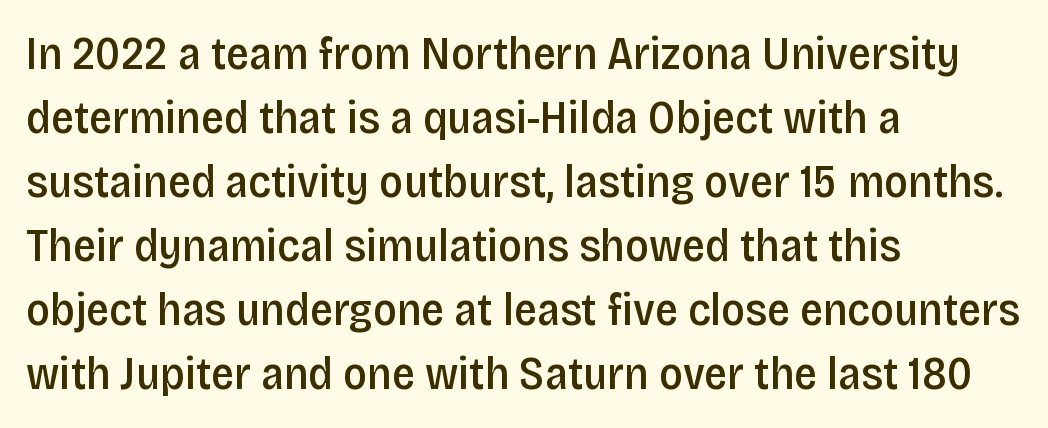
The image shows 46 px semibold, condensed sans-serif type, upright; set left-aligned, normal line spacing (1.39x), normal letter spacing, not underlined; low stroke contrast and a large x-height.
